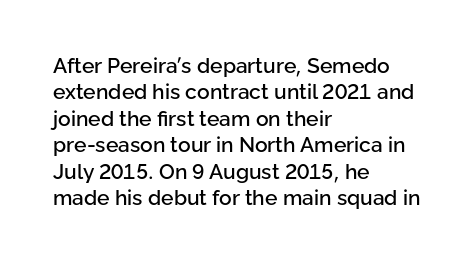
Is there much room between lines? A standard amount, neither cramped nor airy. The line texture is even and compact thanks to regular tracking. In terms of posture, this sample is upright. The paragraph has a hard left edge and a soft right edge. The strip under each line holds only bare page.
